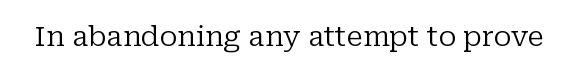
{"serif": "yes", "italic": "no", "bold": "no", "weight": "regular", "width": "normal", "stroke_contrast": "low", "x_height": "medium", "monospaced": "no", "underline": "no", "letter_spacing": "normal", "letter_spacing_em": 0.0, "glyph_px": 28}
